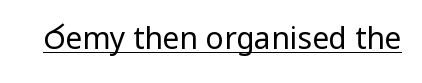
{"serif": "no", "italic": "no", "bold": "no", "weight": "regular", "width": "normal", "stroke_contrast": "low", "x_height": "medium", "monospaced": "no", "underline": "yes", "letter_spacing": "normal", "letter_spacing_em": 0.0, "glyph_px": 30}
